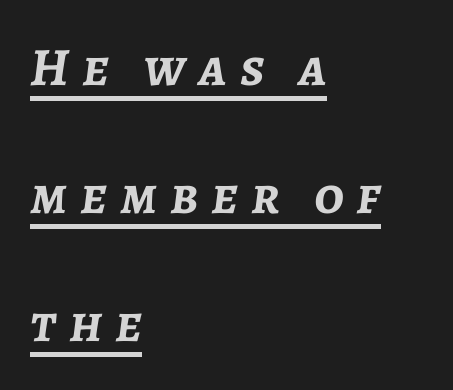
Alignment: flush left. Do the characters align in a grid? No, the font is proportional. The rendering uses a bold face; every stroke is thick and dark. The passage shown is underscored from start to finish.
